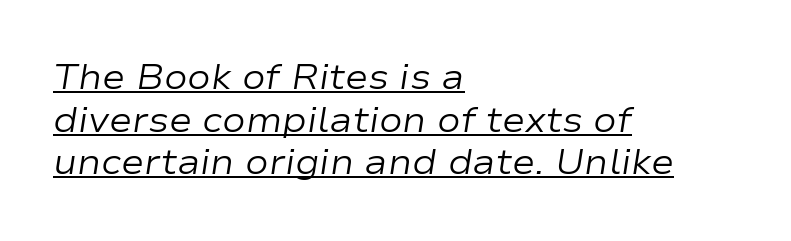
Q: Is the text bold? A: No.
Q: Is the text italic (slanted)? A: Yes, it leans right by about 9 degrees.
Q: Is the text underlined? A: Yes.
Q: How is the paragraph aligned? A: Left-aligned.
Q: Is the spacing between letters normal or unusually wide? A: Normal.
Q: Width (condensed, normal, or wide)? A: Wide.
Q: Stroke contrast? A: Low.
Q: x-height? A: Medium.
Q: Monospaced? A: No.
